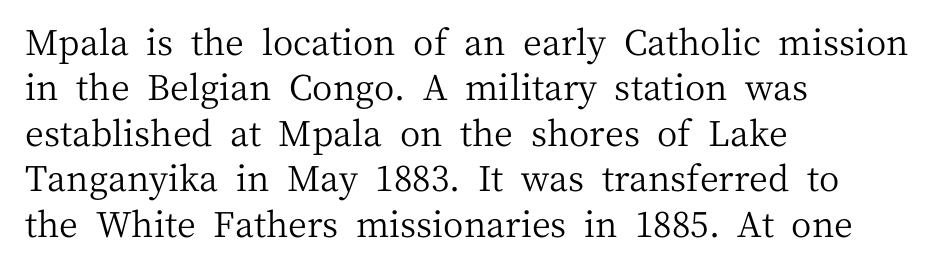
Q: Is the text bold? A: No.
Q: Is the text italic (slanted)? A: No, it is upright.
Q: Is the typeface a serif or a sans-serif typeface? A: Serif.
Q: Is the text underlined? A: No.
Q: How is the paragraph aligned? A: Left-aligned.
Q: Is the spacing between letters normal or unusually wide? A: Normal.
Q: Is the spacing between lines tight, normal or loose? A: Normal.
Q: Width (condensed, normal, or wide)? A: Normal.
Q: Stroke contrast? A: Medium.
Q: x-height? A: Medium.
Q: Monospaced? A: No.
